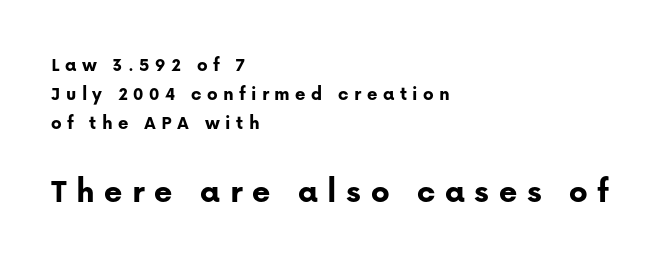
Quick note: not italic, upright. Letterform terminals end flat and unadorned throughout the passage. Someone cranked the tracking dial way up on this one. These lines carry a lot of weight — the face is fully bold. Regarding leading, the lines here are spaced in the standard way.
